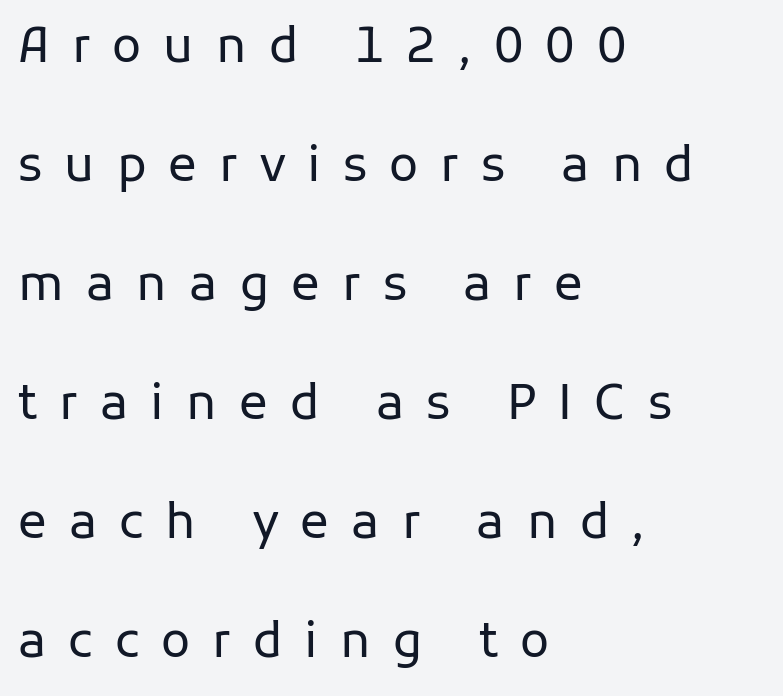
Alignment: flush left. The space directly below the letters is spotless. The typography opts for an upright posture over an oblique one. Examine the stroke ends and you'll find no serifs. A quiet, ordinary-to-light weight characterises the typeface. Does extra space separate the letters? Yes, quite a lot of it.
